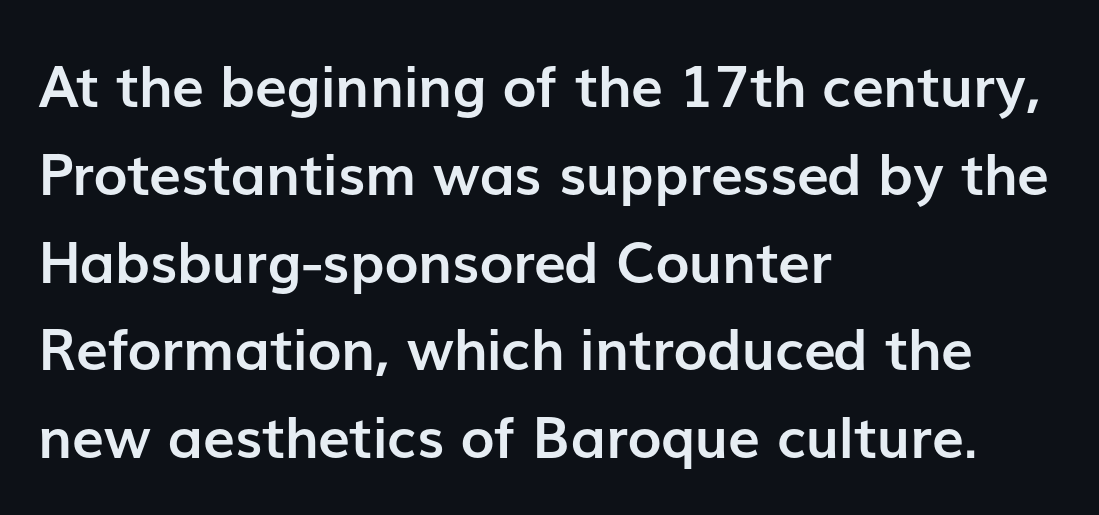
Rendered with straight, roman letterforms. Compared with typical body copy, the letter spacing here is the same. Summary of weight: heavy, a full bold. This sample keeps an unexceptional amount of space between lines. The letters carry no serifs — their stems end cleanly without finishing strokes. The setting favours the left margin, as ordinary paragraphs usually do.
